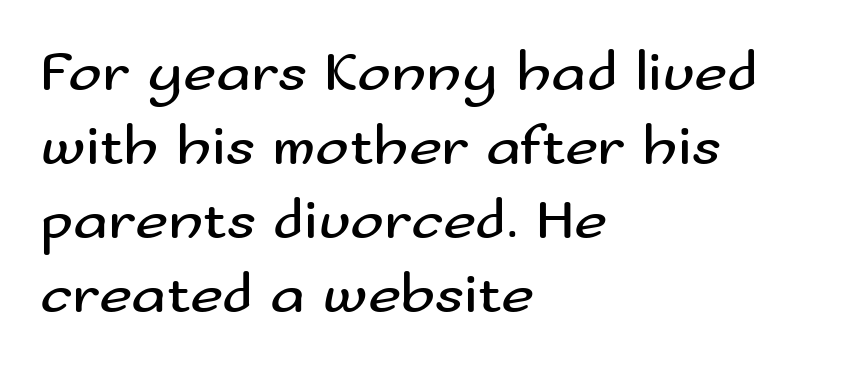
A bare baseline throughout the passage. This is roman type, the default non-slanted kind. Think of a printed novel: that variable character pitch is what you see here. Look at the tracking — it's just the regular setting, nothing added. Counters stay open thanks to moderate or lighter strokes.
